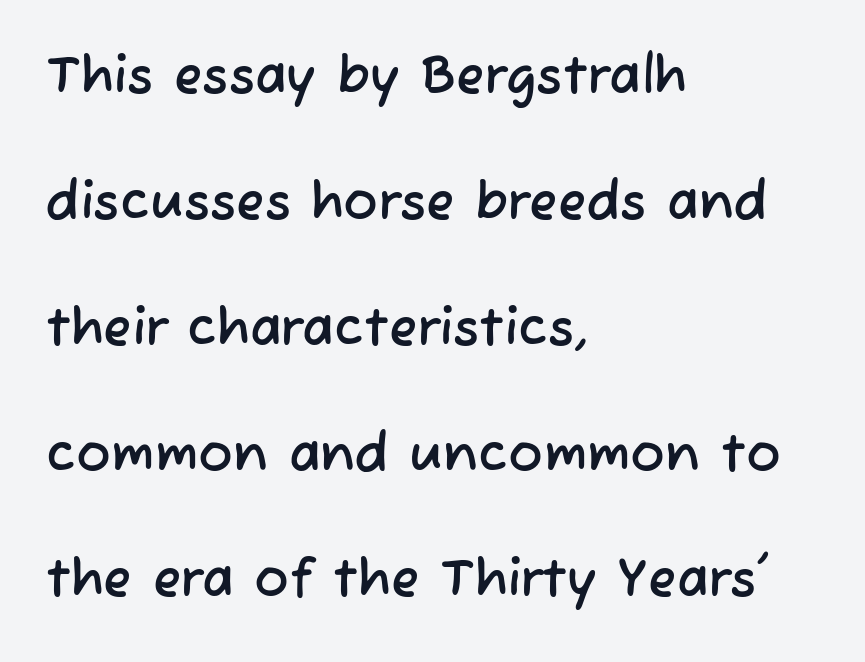
The image shows 52 px sans-serif type; set left-aligned, loose line spacing (2.42x), normal letter spacing, not underlined; low stroke contrast and a medium x-height.
